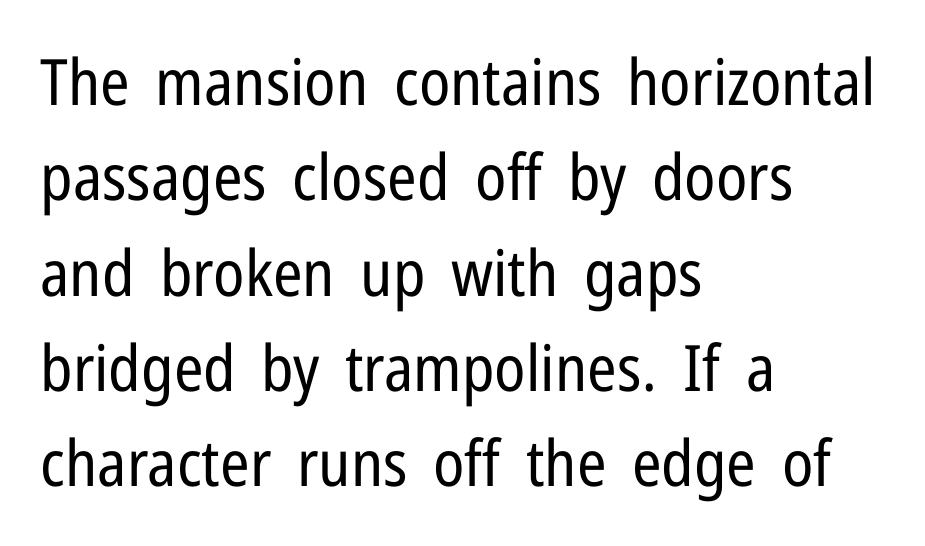
Q: Is the text bold? A: No.
Q: Is the text italic (slanted)? A: No, it is upright.
Q: Is the typeface a serif or a sans-serif typeface? A: Sans-serif.
Q: Is the text underlined? A: No.
Q: How is the paragraph aligned? A: Left-aligned.
Q: Is the spacing between letters normal or unusually wide? A: Normal.
Q: Is the spacing between lines tight, normal or loose? A: Normal.
Q: Width (condensed, normal, or wide)? A: Condensed.
Q: Stroke contrast? A: Low.
Q: x-height? A: Medium.
Q: Monospaced? A: No.
